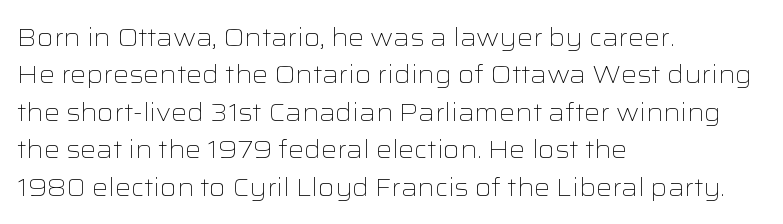
In CSS terms this would be text-align: left. Descenders are the only things crossing below the line. One glance says typical: line gaps are just what's usual. This is the regular roman posture of the typeface.
